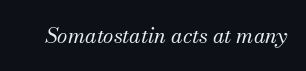
Yep, that's italic — everything's leaning. The face looks like a standard text weight, possibly lighter. This sample uses plain, unmodified letter spacing. Descenders hang freely into open space.
